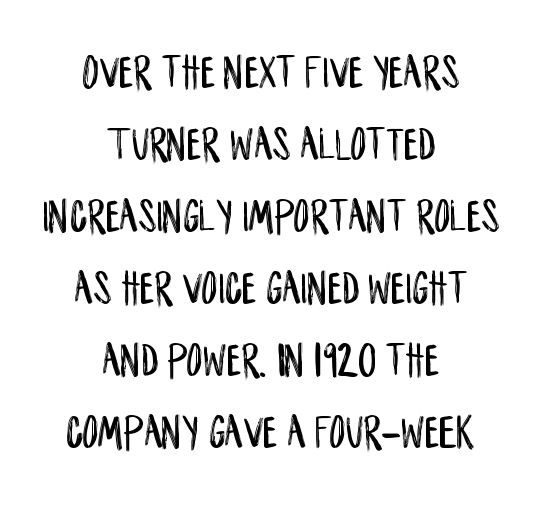
The image shows 49 px condensed sans-serif type, upright; set centered, normal line spacing (1.47x), normal letter spacing, not underlined; low stroke contrast and a large x-height.
